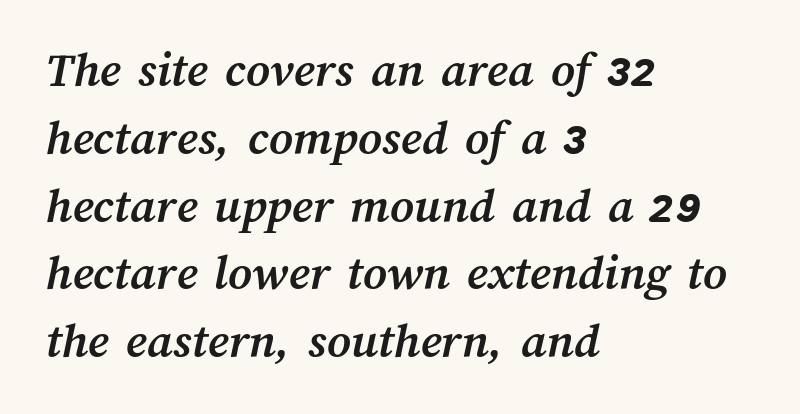
The image shows 51 px semibold type; set left-aligned, normal line spacing (1.33x), normal letter spacing, not underlined; medium stroke contrast and a medium x-height.
